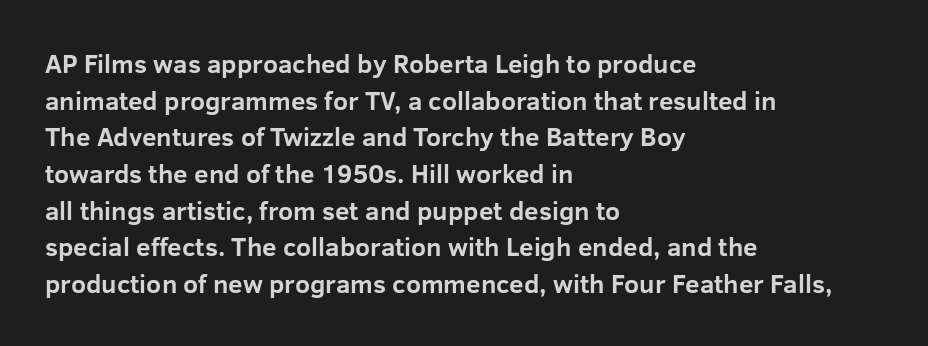
Q: Is the text bold? A: Yes.
Q: Is the text italic (slanted)? A: No, it is upright.
Q: Is the text underlined? A: No.
Q: How is the paragraph aligned? A: Left-aligned.
Q: Is the spacing between letters normal or unusually wide? A: Normal.
Q: Is the spacing between lines tight, normal or loose? A: Normal.
